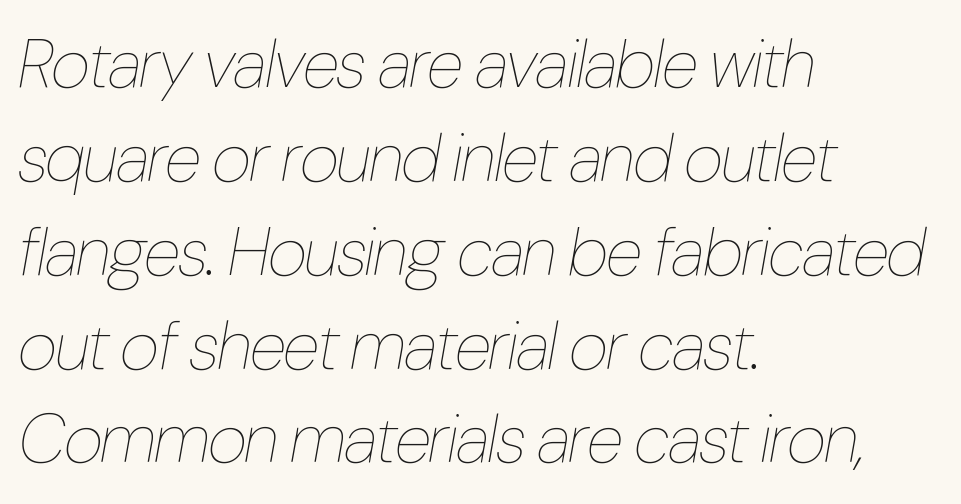
No extra ink here — the face is not bold. Slant detected: the letters are inclined. The words here are not underlined. Note the varied advance widths — an 'i' is clearly narrower than an 'm'.
